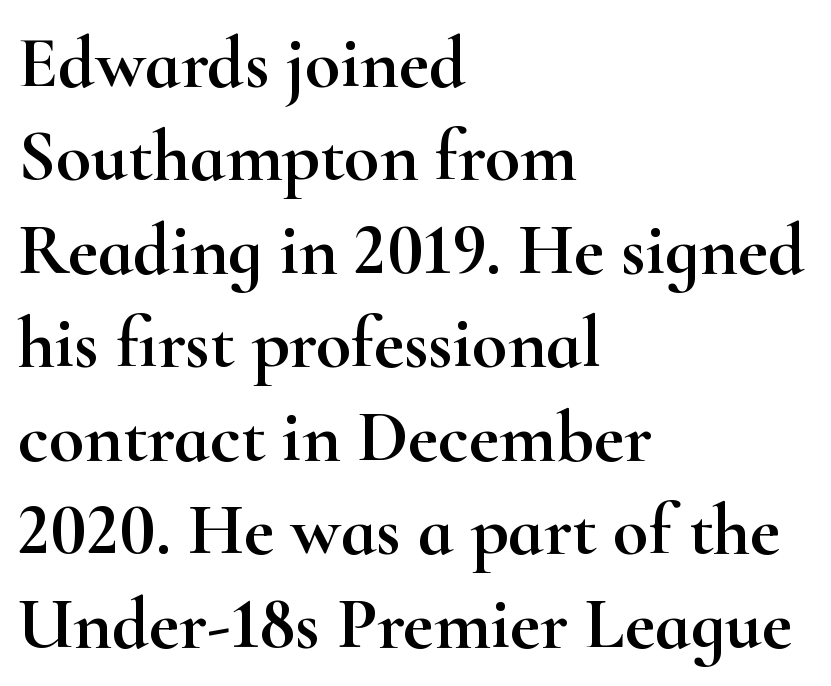
The axis of the letterforms is exactly vertical. Do the characters align in a grid? No, the font is proportional. These lines are set flush left with a ragged right edge. Clear beneath every line of the passage. The leading is moderate, giving the passage an even texture.
